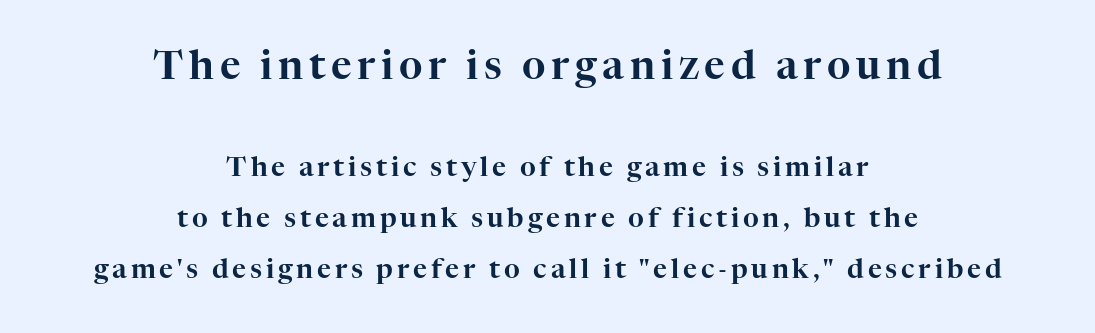
The first block has been scaled up relative to the second. In CSS terms this would be text-align: center. The letters advance in unequal steps, a hallmark of proportional type. This is roman type, the default non-slanted kind. Regarding serifs, this sample has them. Only glyphs here, with clear space below each row.
